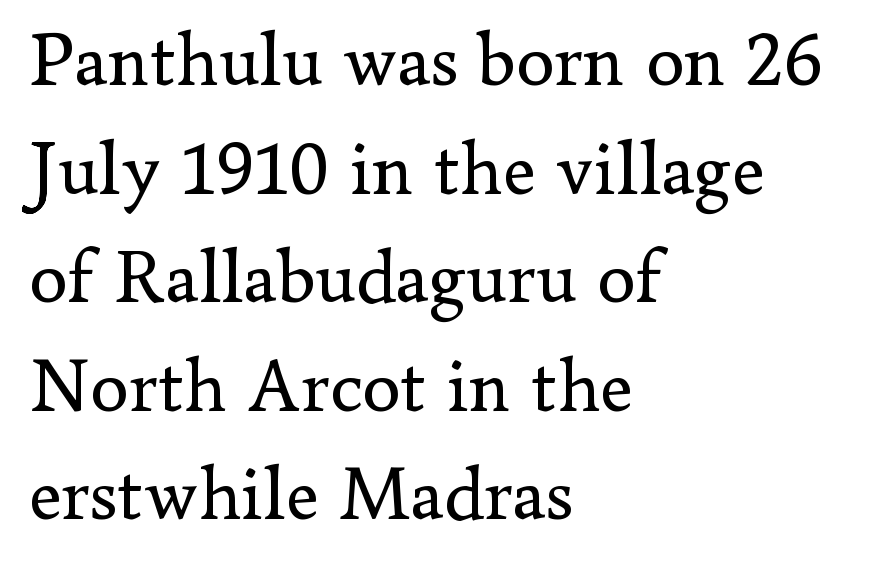
Q: Is the text bold? A: No.
Q: Is the text italic (slanted)? A: No, it is upright.
Q: Is the typeface a serif or a sans-serif typeface? A: Serif.
Q: Is the text underlined? A: No.
Q: How is the paragraph aligned? A: Left-aligned.
Q: Is the spacing between letters normal or unusually wide? A: Normal.
Q: Is the spacing between lines tight, normal or loose? A: Normal.
Q: Width (condensed, normal, or wide)? A: Normal.
Q: Stroke contrast? A: Low.
Q: x-height? A: Small.
Q: Monospaced? A: No.
